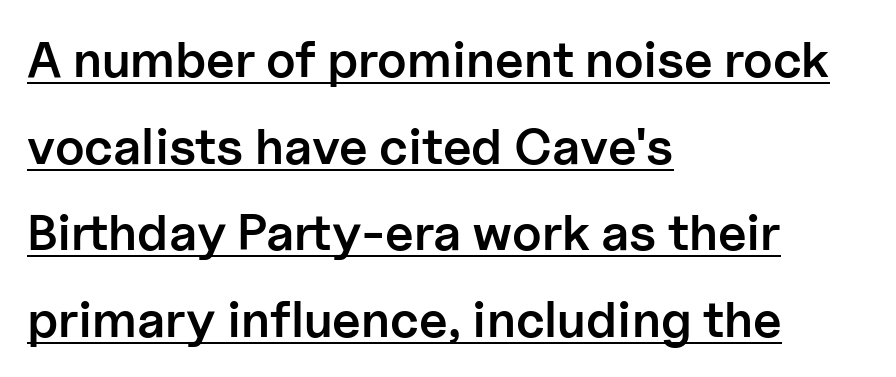
{"serif": "no", "italic": "no", "bold": "semi", "weight": "semibold", "width": "normal", "stroke_contrast": "low", "x_height": "medium", "monospaced": "no", "underline": "yes", "align": "left", "line_spacing": "normal", "line_spacing_ratio": 1.7, "letter_spacing": "normal", "letter_spacing_em": 0.0, "glyph_px": 51}
